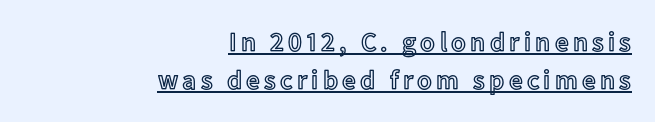
The passage shown is underscored from start to finish. These lines sit exactly where default settings would place them. Notice how the stems are strictly vertical — no italics here. Does the copy run flush right? Yes — the right margin is perfectly even.
